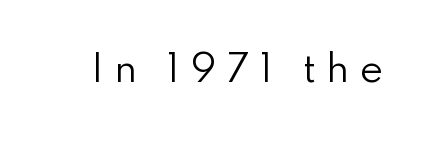
{"serif": "no", "italic": "no", "bold": "no", "weight": "regular", "width": "normal", "stroke_contrast": "low", "x_height": "small", "monospaced": "no", "underline": "no", "letter_spacing": "wide", "letter_spacing_em": 0.29, "glyph_px": 36}
